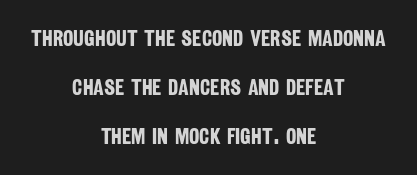
Q: Is the text bold? A: Yes.
Q: Is the text underlined? A: No.
Q: How is the paragraph aligned? A: Centered.
Q: Is the spacing between letters normal or unusually wide? A: Normal.
Q: Is the spacing between lines tight, normal or loose? A: Loose.
